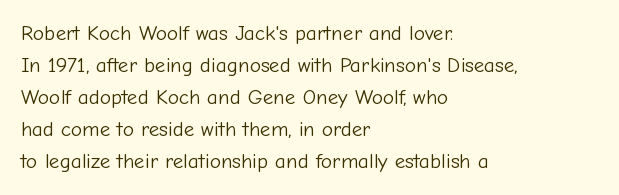
Q: Is the text bold? A: No.
Q: Is the text italic (slanted)? A: No, it is upright.
Q: Is the text underlined? A: No.
Q: How is the paragraph aligned? A: Left-aligned.
Q: Is the spacing between letters normal or unusually wide? A: Normal.
Q: Is the spacing between lines tight, normal or loose? A: Normal.
